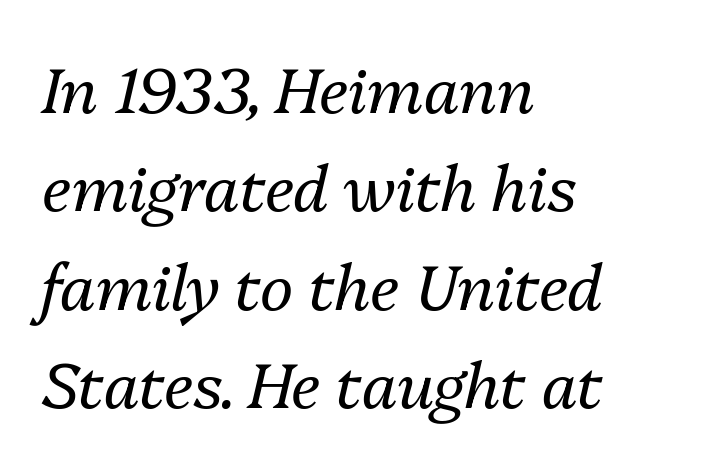
{"italic": "yes", "lean": "right", "slant_degrees": 13, "bold": "no", "weight": "regular", "width": "normal", "stroke_contrast": "medium", "x_height": "medium", "monospaced": "no", "underline": "no", "align": "left", "line_spacing": "normal", "line_spacing_ratio": 1.56, "letter_spacing": "normal", "letter_spacing_em": 0.0, "glyph_px": 63}
